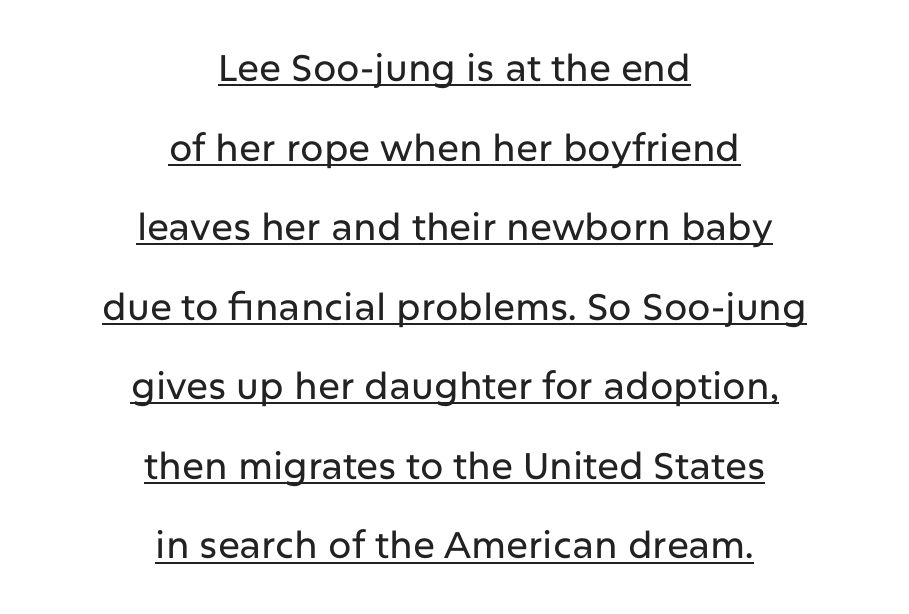
Horizontal bands of white between lines are thick stripes. The passage shown is typed in a proportional face where columns would drift. The typography opts for an upright posture over an oblique one. The rag falls on both sides of this text block equally. Each letter's strokes conclude bluntly, with no projecting serifs. A baseline rule has been typeset under these characters.
